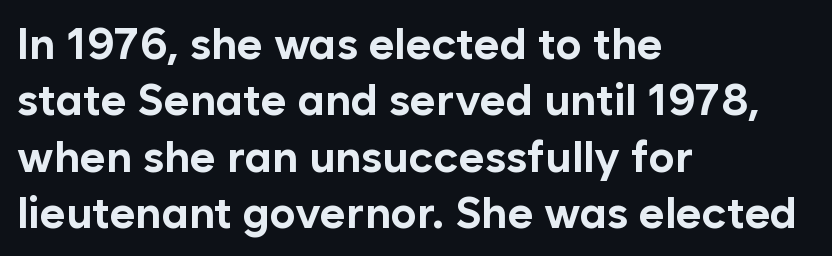
The image shows 44 px bold sans-serif type, upright; set left-aligned, normal line spacing (1.28x), normal letter spacing, not underlined; low stroke contrast and a medium x-height.
